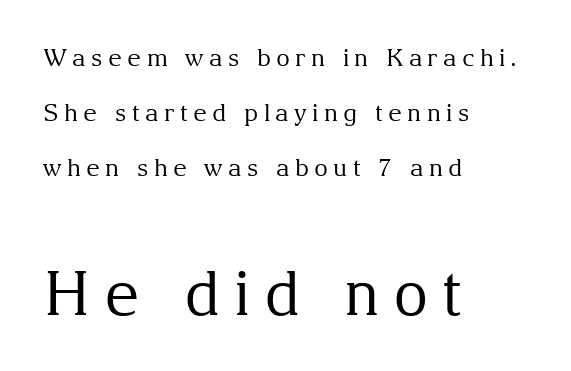
{"serif": "yes", "italic": "no", "bold": "no", "weight": "regular", "width": "normal", "stroke_contrast": "medium", "x_height": "medium", "monospaced": "no", "underline": "no", "align": "left", "line_spacing": "loose", "line_spacing_ratio": 2.29, "letter_spacing": "wide", "letter_spacing_em": 0.22, "larger_block": "second", "size_ratio": 2.54, "glyph_px": 61}
